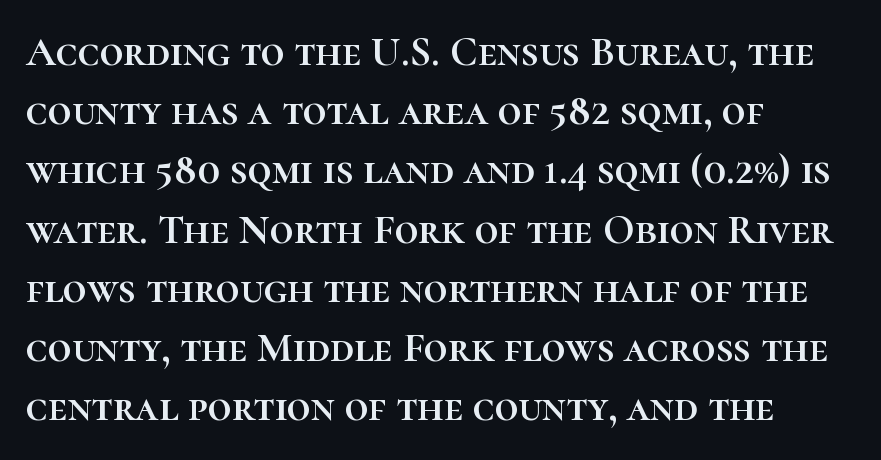
The image shows 42 px text type, upright; set left-aligned, normal line spacing (1.41x), normal letter spacing, not underlined; high stroke contrast and a medium x-height.
